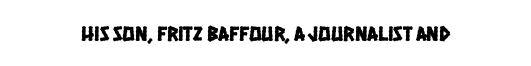
{"underline": "no", "align": "center", "letter_spacing": "normal", "letter_spacing_em": 0.0, "glyph_px": 21}
